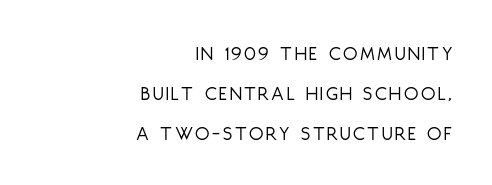
Any mark beneath the type? The region is blank. The specimen reads as upright at a glance. The rendering uses a large line-height, opening up the rows. The strokes are not fattened; the text isn't bold.
